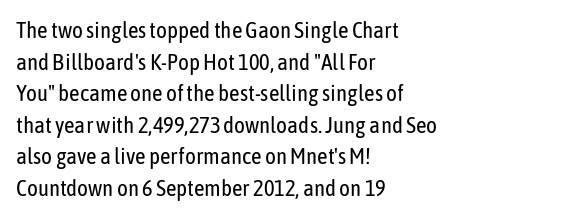
The strokes are not fattened; the text isn't bold. Beneath every word, the page is bare. Every row of glyphs begins at an identical x-position on the left. In terms of posture, this sample is upright.
